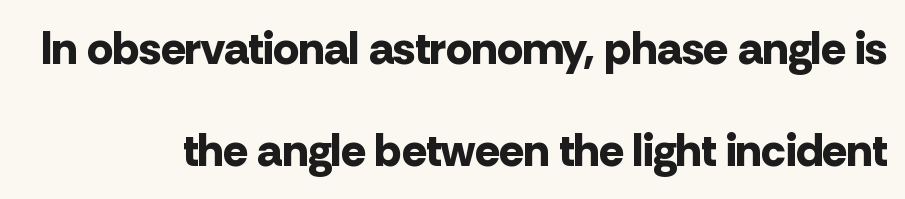
Each line ends at the same right margin while the left side varies. Strong, thick strokes mark this as bold type. Standard letterfit; no display-style spreading of the glyphs. The rendering uses natural spacing where letterforms have individual widths.
